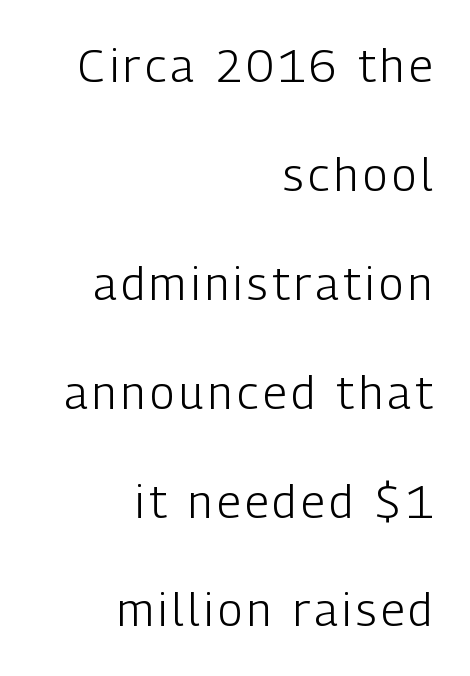
This rendering employs a face without finishing strokes, i.e., a sans-serif. Notice how the stems are strictly vertical — no italics here. Rule under the text: the space is simply empty. Compared with typical paragraphs, the rows here are farther apart. The rendering uses natural spacing where letterforms have individual widths. Think standard paragraph weight, or any step lighter than that.
